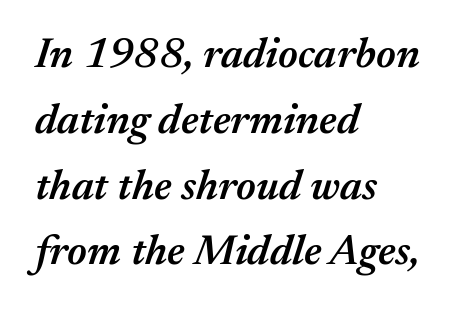
Q: Is the text bold? A: Semi-bold.
Q: Is the text italic (slanted)? A: Yes, it leans right by about 17 degrees.
Q: Is the text underlined? A: No.
Q: How is the paragraph aligned? A: Left-aligned.
Q: Is the spacing between letters normal or unusually wide? A: Normal.
Q: Is the spacing between lines tight, normal or loose? A: Normal.
Q: Width (condensed, normal, or wide)? A: Normal.
Q: Stroke contrast? A: Medium.
Q: x-height? A: Medium.
Q: Monospaced? A: No.
